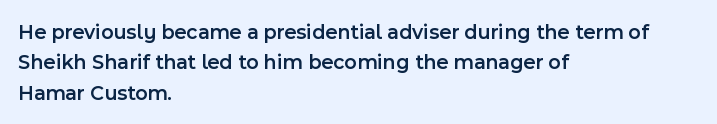
The image shows 21 px text type, upright; set left-aligned, normal line spacing (1.45x), normal letter spacing, not underlined.
